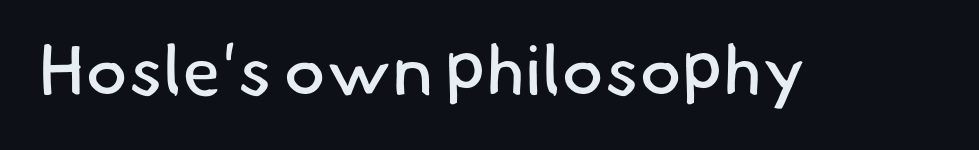
Q: Is the text bold? A: No.
Q: Is the typeface a serif or a sans-serif typeface? A: Sans-serif.
Q: Is the text underlined? A: No.
Q: Is the spacing between letters normal or unusually wide? A: Normal.
Q: Width (condensed, normal, or wide)? A: Normal.
Q: Stroke contrast? A: Low.
Q: x-height? A: Small.
Q: Monospaced? A: No.
